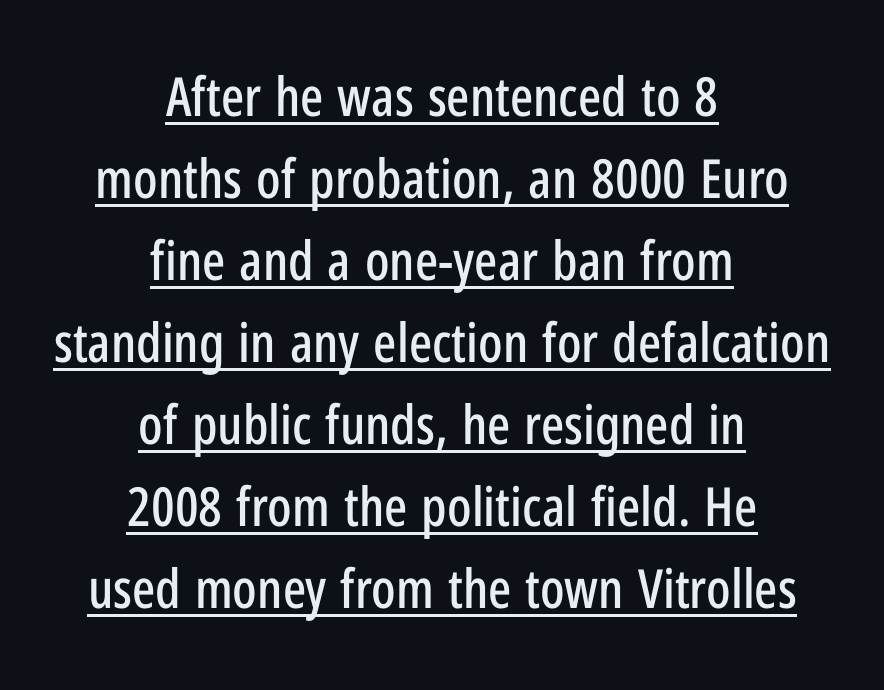
The image shows 54 px condensed sans-serif type, upright; set centered, normal line spacing (1.52x), normal letter spacing, underlined; low stroke contrast and a medium x-height.
